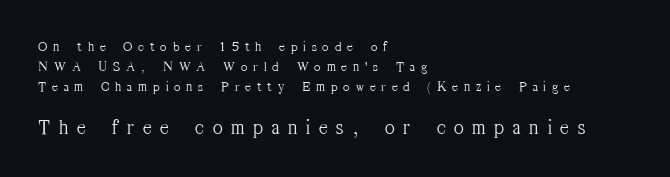
Q: Is the text bold? A: No.
Q: Is the text italic (slanted)? A: No, it is upright.
Q: Is the text underlined? A: No.
Q: How is the paragraph aligned? A: Left-aligned.
Q: Is the spacing between letters normal or unusually wide? A: Unusually wide.
Q: Is the spacing between lines tight, normal or loose? A: Normal.
Q: Which block of text is set in a larger size, the first (top) or the second (bottom)? A: The second (bottom) one.
